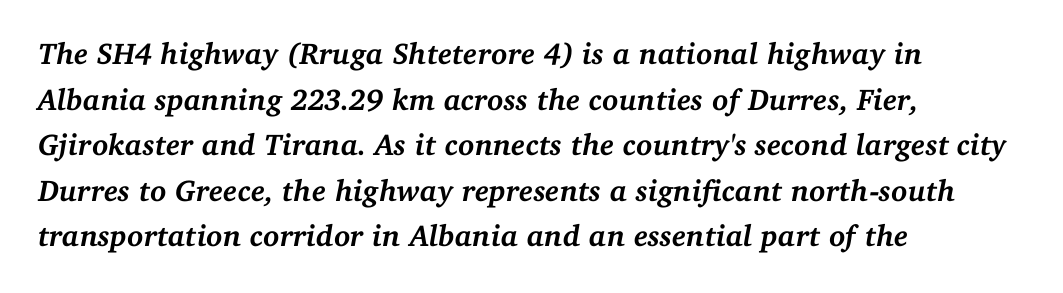
Q: Is the text bold? A: Yes.
Q: Is the text italic (slanted)? A: Yes, it leans right by about 11 degrees.
Q: Is the typeface a serif or a sans-serif typeface? A: Serif.
Q: Is the text underlined? A: No.
Q: How is the paragraph aligned? A: Left-aligned.
Q: Is the spacing between letters normal or unusually wide? A: Normal.
Q: Is the spacing between lines tight, normal or loose? A: Normal.
Q: Width (condensed, normal, or wide)? A: Normal.
Q: Stroke contrast? A: Medium.
Q: x-height? A: Medium.
Q: Monospaced? A: No.
